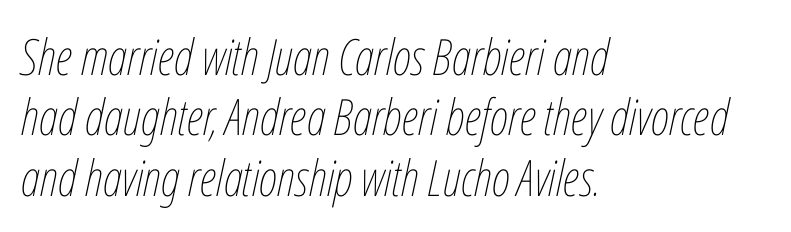
The space beneath each line is pristine and unruled. Weight: regular or lighter. You could not count columns in this text — the font is proportionally spaced. Slanted lettering throughout.
